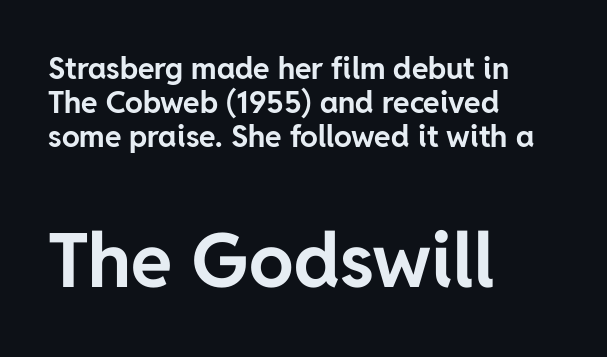
{"serif": "no", "italic": "no", "bold": "yes", "weight": "bold", "width": "normal", "stroke_contrast": "low", "x_height": "medium", "monospaced": "no", "underline": "no", "align": "left", "line_spacing": "tight", "line_spacing_ratio": 1.14, "letter_spacing": "normal", "letter_spacing_em": 0.0, "larger_block": "second", "size_ratio": 2.5, "glyph_px": 75}
